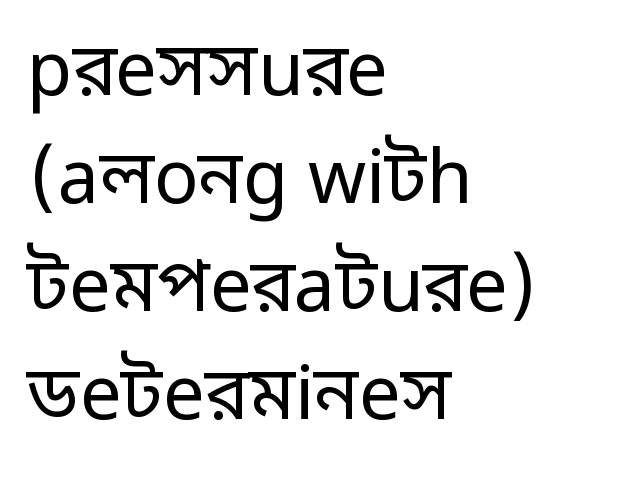
The image shows 74 px regular-weight sans-serif type, upright; set left-aligned, normal line spacing (1.46x), normal letter spacing, not underlined; low stroke contrast and a medium x-height.
